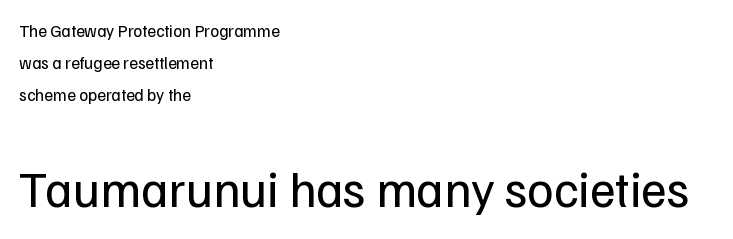
The second block has been scaled up relative to the first. Do the characters align in a grid? No, the font is proportional. A student would call this left alignment; a typographer would say flush left, rag right. This is roman type, the default non-slanted kind.
